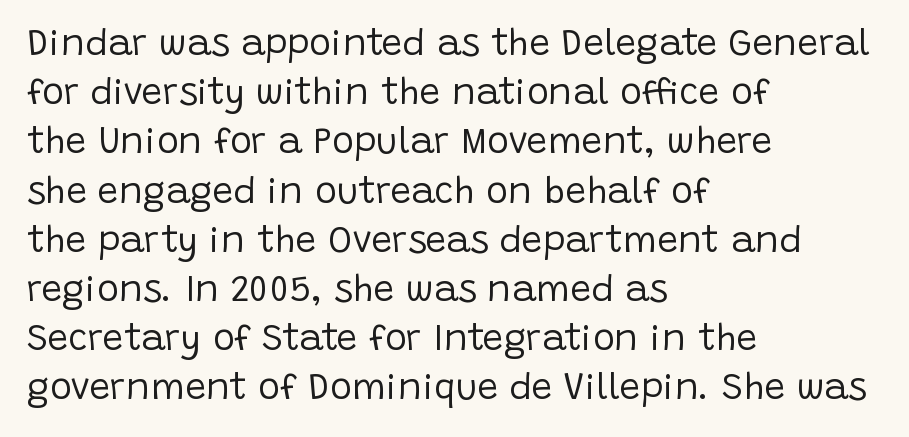
Nope, not italic — everything's standing straight. Each row of text sits above clean, open space. These lines stack with their left ends in a neat column. If you measured baseline to baseline, you'd find a middling distance. Is this a sans? Yes — the strokes have no serifs. Think of a printed novel: that variable character pitch is what you see here.
